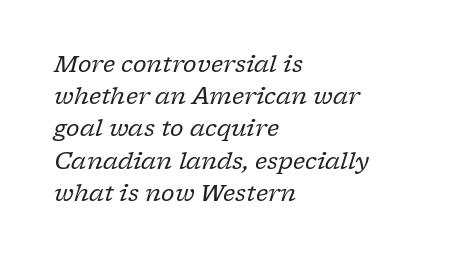
Q: Is the text bold? A: No.
Q: Is the text italic (slanted)? A: Yes, it leans right by about 17 degrees.
Q: Is the text underlined? A: No.
Q: How is the paragraph aligned? A: Left-aligned.
Q: Is the spacing between letters normal or unusually wide? A: Normal.
Q: Is the spacing between lines tight, normal or loose? A: Normal.
